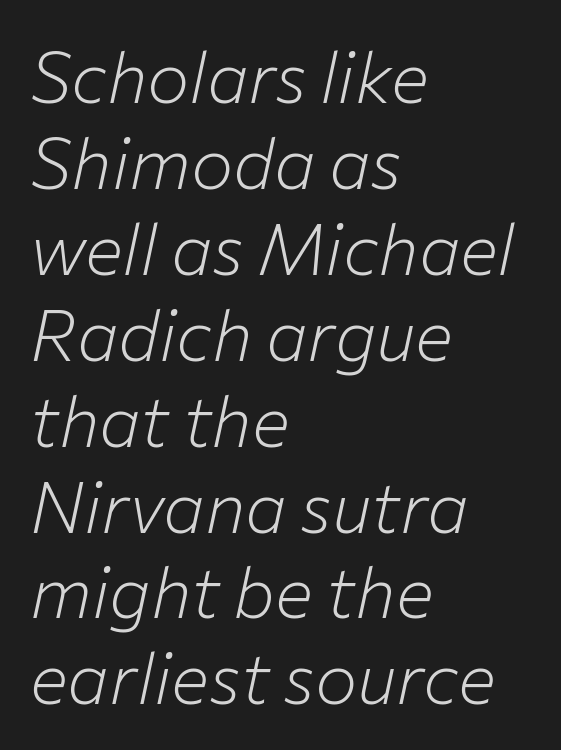
Q: Is the text bold? A: No.
Q: Is the text italic (slanted)? A: Yes, it leans right by about 12 degrees.
Q: Is the text underlined? A: No.
Q: How is the paragraph aligned? A: Left-aligned.
Q: Is the spacing between letters normal or unusually wide? A: Normal.
Q: Width (condensed, normal, or wide)? A: Normal.
Q: Stroke contrast? A: Low.
Q: x-height? A: Medium.
Q: Monospaced? A: No.
